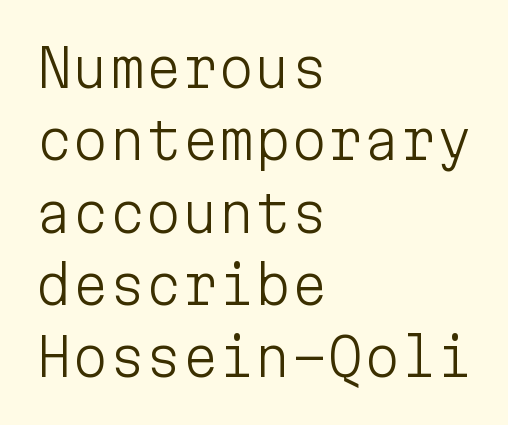
The image shows 52 px light sans-serif type, upright, monospaced; set left-aligned, normal line spacing (1.39x), normal letter spacing, not underlined; low stroke contrast and a medium x-height.
